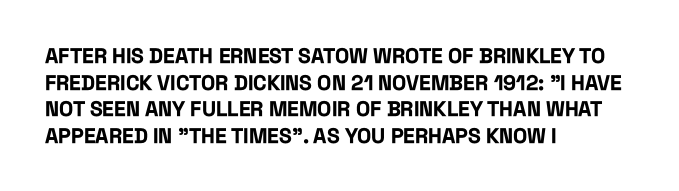
{"italic": "no", "bold": "yes", "underline": "no", "align": "left", "line_spacing": "normal", "line_spacing_ratio": 1.27, "letter_spacing": "normal", "letter_spacing_em": 0.0, "glyph_px": 21}
